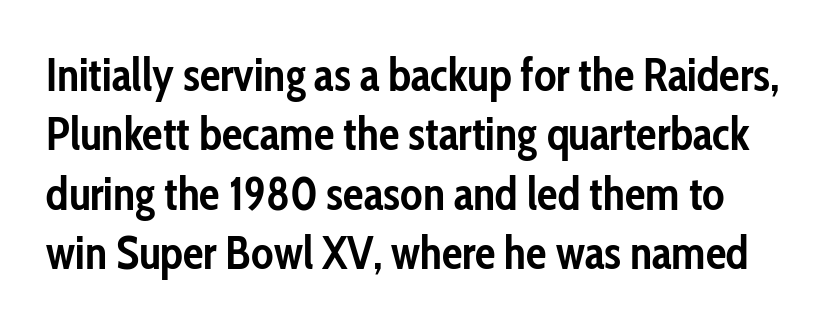
{"serif": "no", "italic": "no", "bold": "yes", "weight": "semibold", "width": "condensed", "stroke_contrast": "low", "x_height": "medium", "monospaced": "no", "underline": "no", "line_spacing": "normal", "line_spacing_ratio": 1.29, "letter_spacing": "normal", "letter_spacing_em": 0.0, "glyph_px": 46}
